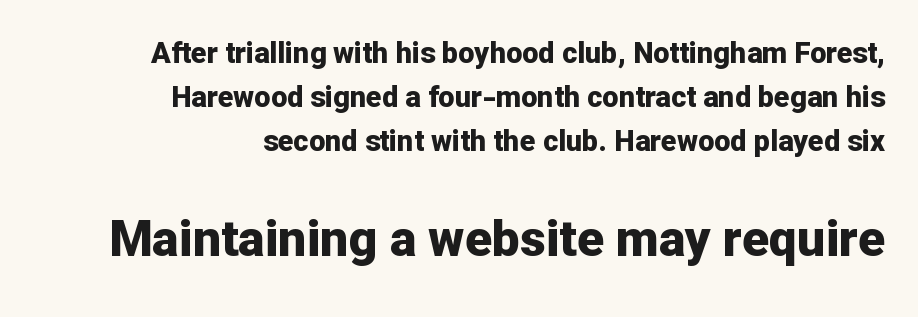
Q: Is the text bold? A: Yes.
Q: Is the text italic (slanted)? A: No, it is upright.
Q: Is the typeface a serif or a sans-serif typeface? A: Sans-serif.
Q: Is the text underlined? A: No.
Q: How is the paragraph aligned? A: Right-aligned.
Q: Is the spacing between letters normal or unusually wide? A: Normal.
Q: Is the spacing between lines tight, normal or loose? A: Normal.
Q: Which block of text is set in a larger size, the first (top) or the second (bottom)? A: The second (bottom) one.
Q: Width (condensed, normal, or wide)? A: Normal.
Q: Stroke contrast? A: Low.
Q: x-height? A: Medium.
Q: Monospaced? A: No.
